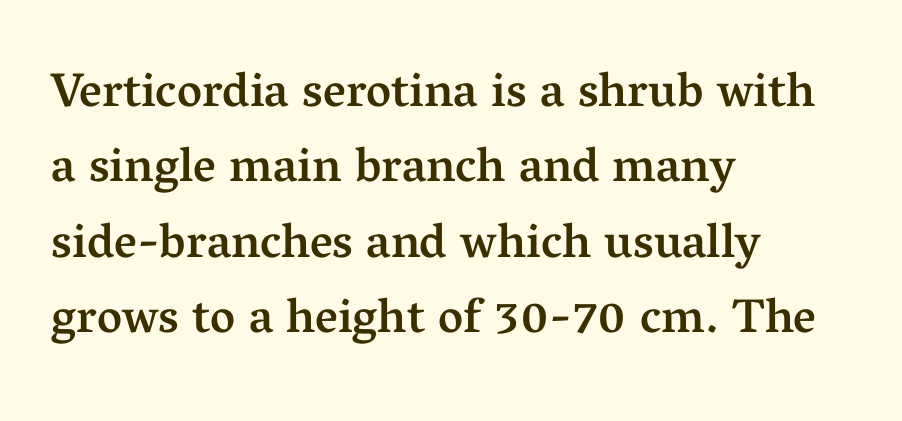
The image shows 48 px semibold serif type, upright; set left-aligned, normal line spacing (1.57x), normal letter spacing, not underlined; medium stroke contrast and a medium x-height.
